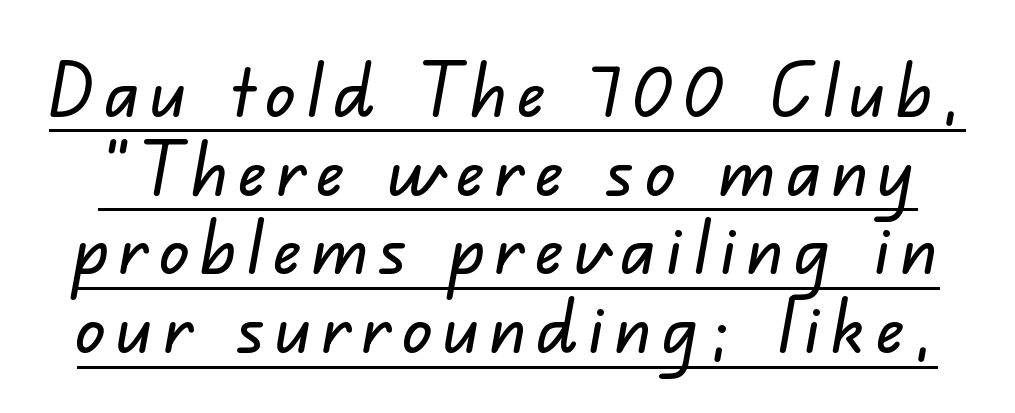
The image shows 75 px sans-serif type; set tight line spacing (1.05x), underlined; low stroke contrast and a small x-height.
